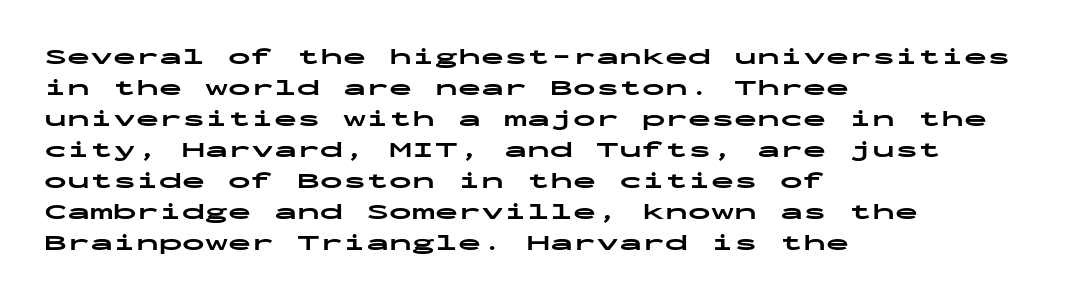
Caption: bold face, heavy strokes. Compared with typical body copy, the letter spacing here is the same. Line starts are locked; line ends wander. The axis of the letterforms is exactly vertical.
